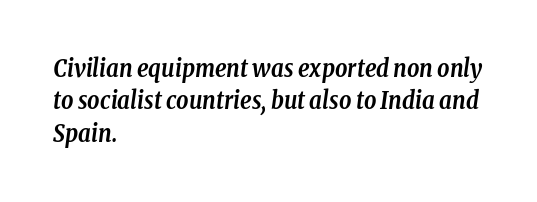
These lines were composed using italics. Descenders hang freely into open space. How heavy is the stroke? Heavy — this is a bold. How are the letters spaced? Ordinarily, with no added tracking. Which margin do the lines hug? The left one — the right edge is uneven. Evenly set lines give the paragraph a standard silhouette.
